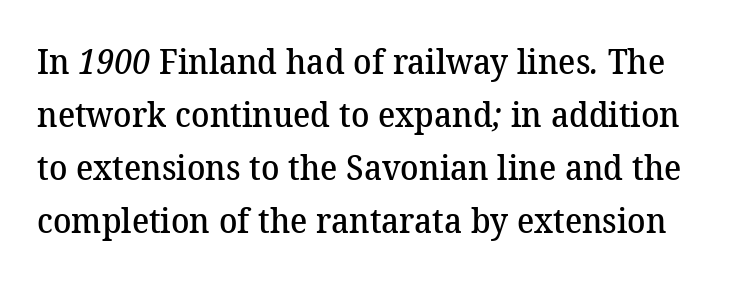
Q: Is the text bold? A: Semi-bold.
Q: Is the typeface a serif or a sans-serif typeface? A: Serif.
Q: Is the text underlined? A: No.
Q: Is the spacing between letters normal or unusually wide? A: Normal.
Q: Is the spacing between lines tight, normal or loose? A: Normal.
Q: Width (condensed, normal, or wide)? A: Normal.
Q: Stroke contrast? A: Medium.
Q: x-height? A: Medium.
Q: Monospaced? A: No.
